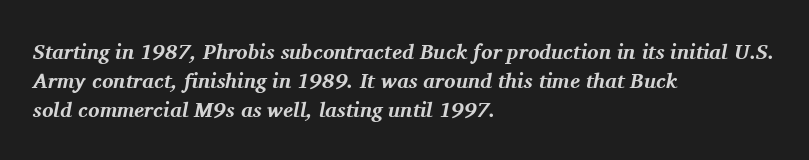
How are the letters spaced? Ordinarily, with no added tracking. Left-aligned paragraph, ragged on the right. Compared with ordinary roman type, these characters are visibly tilted. The glyphs have the mass of a bold cut.
